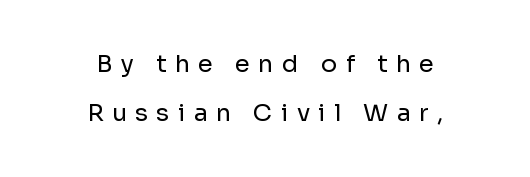
Q: Is the text bold? A: No.
Q: Is the text italic (slanted)? A: No, it is upright.
Q: Is the text underlined? A: No.
Q: How is the paragraph aligned? A: Centered.
Q: Is the spacing between letters normal or unusually wide? A: Unusually wide.
Q: Is the spacing between lines tight, normal or loose? A: Loose.
